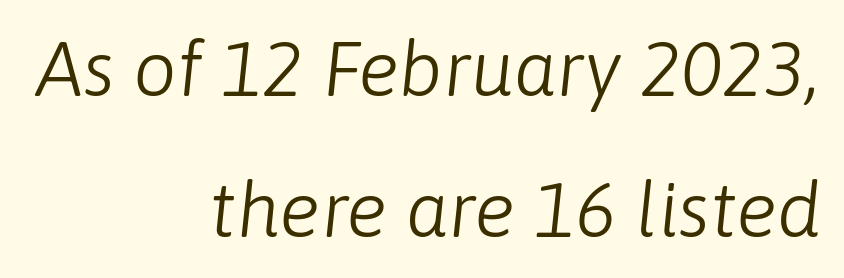
Letters have the restrained weight of plain body copy at most. One-word summary of the alignment: right. Has an underline been added? It has not. Notice how the stems are inclined rather than vertical — that's the hallmark of italics.
